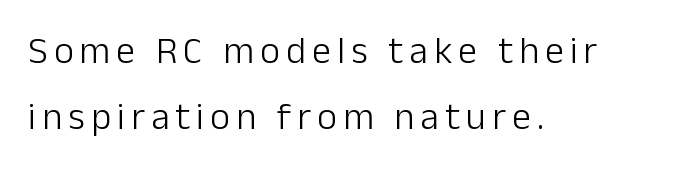
{"serif": "no", "italic": "no", "bold": "no", "weight": "light", "width": "normal", "stroke_contrast": "low", "x_height": "medium", "monospaced": "no", "underline": "no", "align": "left", "line_spacing_ratio": 1.74, "glyph_px": 38}
